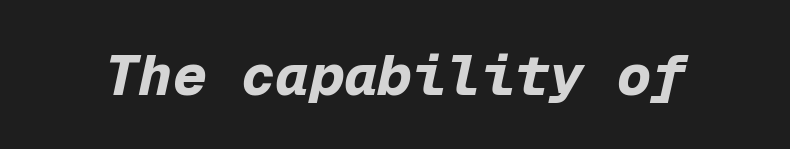
{"italic": "yes", "lean": "right", "slant_degrees": 12, "bold": "yes", "weight": "bold", "width": "normal", "stroke_contrast": "low", "x_height": "medium", "monospaced": "yes", "underline": "no", "letter_spacing": "normal", "letter_spacing_em": 0.0, "glyph_px": 57}
